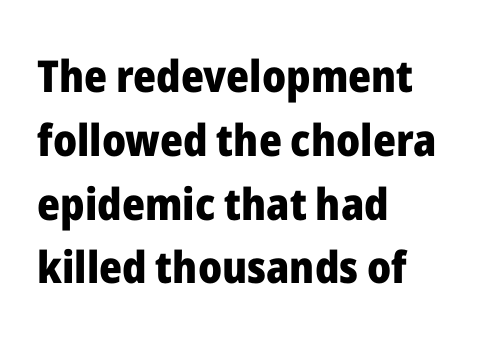
Q: Is the text bold? A: Yes.
Q: Is the text italic (slanted)? A: No, it is upright.
Q: Is the typeface a serif or a sans-serif typeface? A: Sans-serif.
Q: Is the text underlined? A: No.
Q: How is the paragraph aligned? A: Left-aligned.
Q: Is the spacing between letters normal or unusually wide? A: Normal.
Q: Is the spacing between lines tight, normal or loose? A: Normal.
Q: Width (condensed, normal, or wide)? A: Normal.
Q: Stroke contrast? A: Low.
Q: x-height? A: Medium.
Q: Monospaced? A: No.
